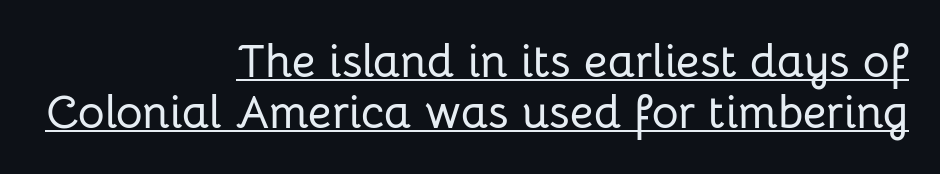
Regarding leading, the lines here are crowded together. Look at the bottom of the vertical strokes: they stop flat, with no serifs. Each word holds together tightly as a unit, with standard inter-letter gaps. A typesetter would mark this as roman, not italic. Note the varied advance widths — an 'i' is clearly narrower than an 'm'. Where is the straight margin? On the right.
